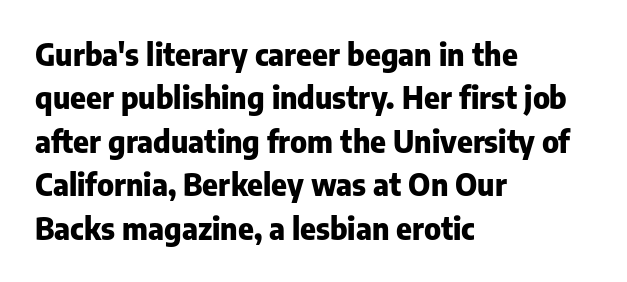
{"serif": "no", "italic": "no", "bold": "yes", "weight": "heavy", "width": "normal", "stroke_contrast": "low", "x_height": "medium", "monospaced": "no", "underline": "no", "align": "left", "line_spacing": "normal", "line_spacing_ratio": 1.45, "letter_spacing": "normal", "letter_spacing_em": 0.0, "glyph_px": 30}
